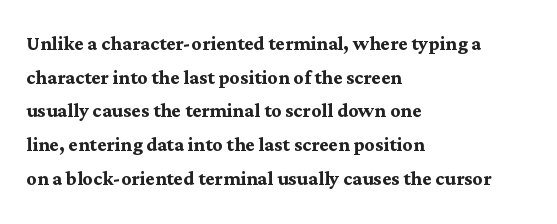
Students, note that the glyphs here touch the page at normal intervals. Chunky letters — that's bold for sure. Descenders are the only things crossing below the line. Notice how the passage keeps a crisp vertical edge on the left only.
